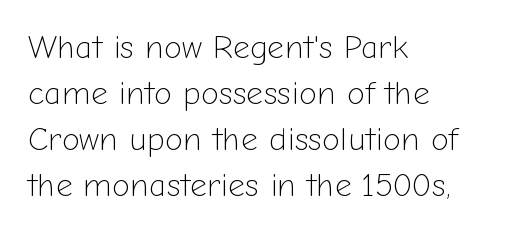
The image shows 33 px light sans-serif type, upright; set left-aligned, normal line spacing (1.39x), normal letter spacing, not underlined; low stroke contrast and a medium x-height.
